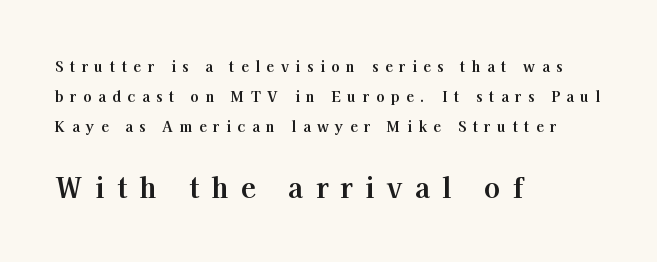
{"italic": "no", "bold": "yes", "underline": "no", "align": "left", "line_spacing": "loose", "line_spacing_ratio": 2.14, "letter_spacing": "wide", "letter_spacing_em": 0.47, "larger_block": "second", "size_ratio": 1.93, "glyph_px": 27}
